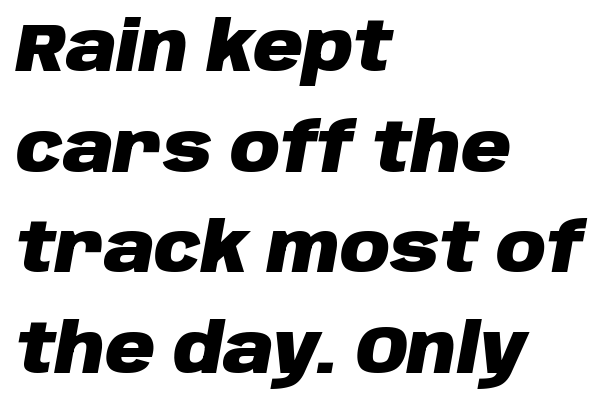
Leftover space on each line is placed entirely after the last word. The strip under each line holds only bare page. Is this a fixed-width face? No — the glyphs have proportional, varying widths. The typography opts for an oblique posture over an upright one. The designer left line spacing at the default. No extra tracking has been applied to these lines.
